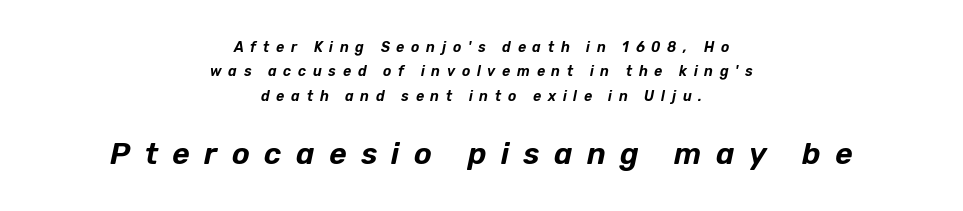
The image shows 30 px text type, italic (leaning right); set centered, line spacing 1.75x, unusually wide letter spacing (+0.48 em), not underlined; the second (bottom) block is 2.14x larger; low stroke contrast and a medium x-height.
